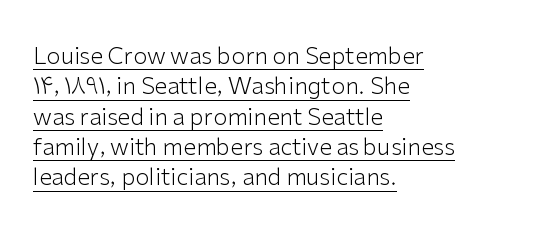
Quick note: interline space is typical. Stroke mass is kept to a normal reading level or below. Words appear dense and cohesive because spacing is normal. The rendering anchors every line to the left-hand side. Posture: upright roman.
